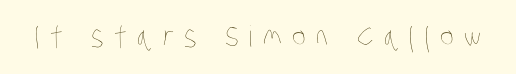
Q: Is the text bold? A: No.
Q: Is the text underlined? A: No.
Q: Is the spacing between letters normal or unusually wide? A: Unusually wide.
Q: Width (condensed, normal, or wide)? A: Condensed.
Q: Stroke contrast? A: Low.
Q: x-height? A: Large.
Q: Monospaced? A: No.
